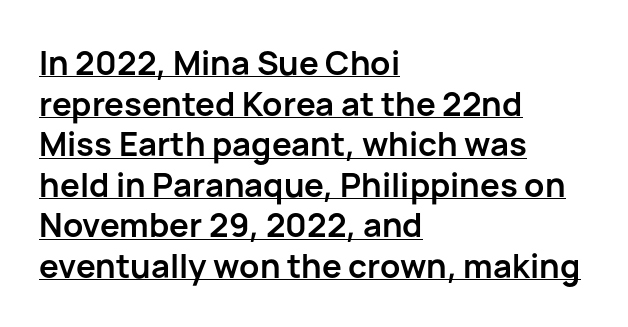
Unlike a traditional serif, this face leaves its strokes unadorned. Character widths vary here, with narrow letters taking less room than wide ones. Tracking here is standard; glyphs follow each other at the usual distance. Layout note: lines flush left. When letters stand straight like this, we call the style roman or upright. This is heavy type, rendered in bold.
